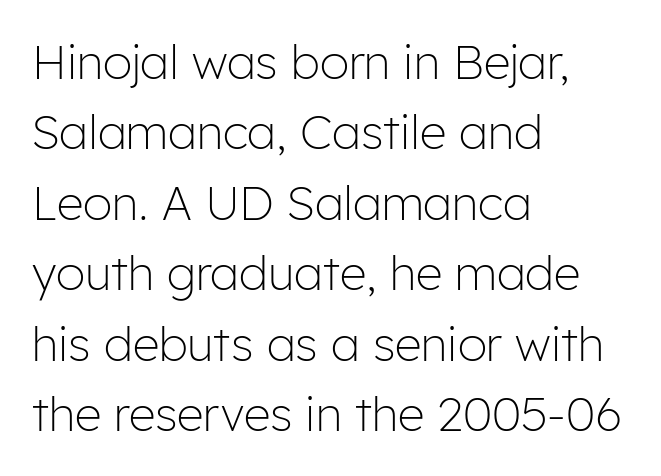
The image shows 47 px light sans-serif type, upright; set left-aligned, normal line spacing (1.5x), normal letter spacing, not underlined; low stroke contrast and a medium x-height.
